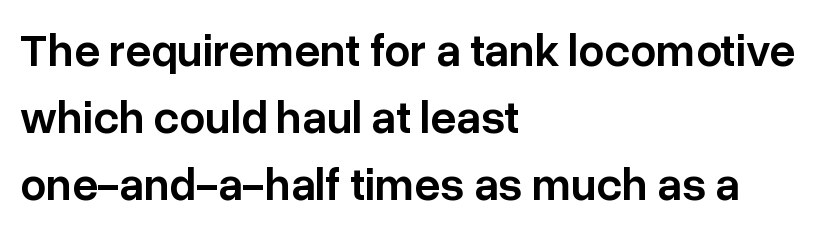
Line spacing here is normal. In terms of posture, this sample is upright. On the weight axis this lands at semibold, roughly 600. Horizontal alignment here is leftward, the default for most running prose. Here the glyphs are tracked normally, forming tight word shapes. This sample has the flowing, uneven cadence of proportional lettering.
